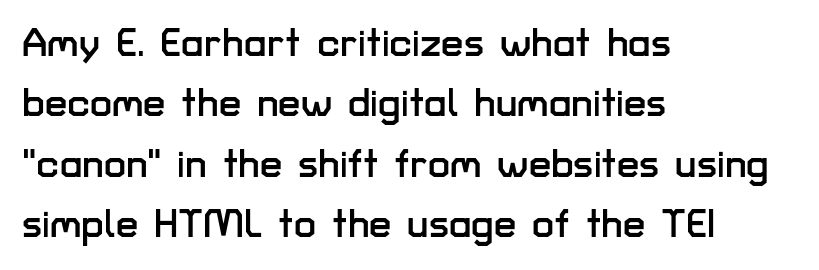
{"serif": "no", "italic": "no", "width": "normal", "stroke_contrast": "low", "x_height": "medium", "monospaced": "no", "underline": "no", "align": "left", "line_spacing": "normal", "line_spacing_ratio": 1.51, "letter_spacing": "normal", "letter_spacing_em": 0.0, "glyph_px": 40}
